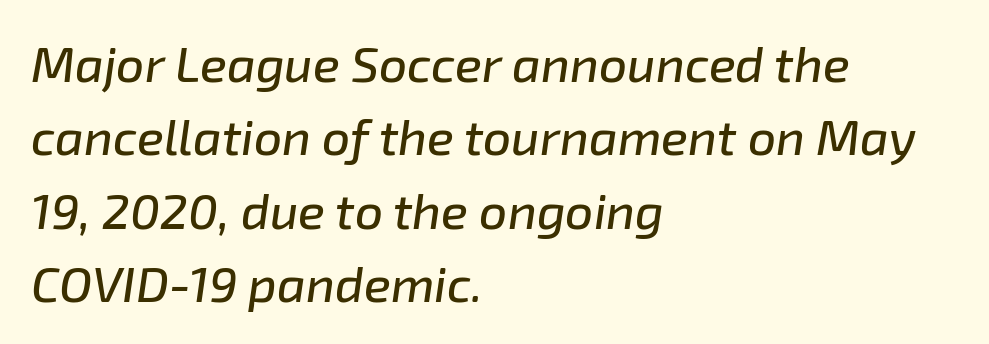
The image shows 50 px text type, italic (leaning right); set left-aligned, normal line spacing (1.47x), normal letter spacing, not underlined; low stroke contrast and a medium x-height.
